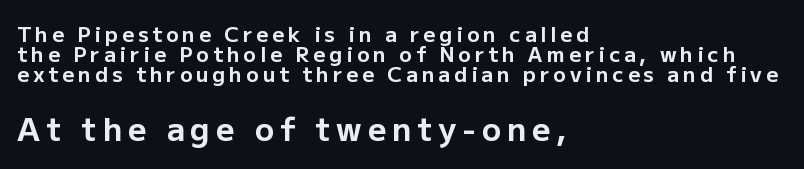
{"serif": "no", "italic": "no", "bold": "yes", "weight": "bold", "width": "normal", "stroke_contrast": "low", "x_height": "medium", "monospaced": "no", "underline": "no", "align": "left", "line_spacing": "tight", "line_spacing_ratio": 0.96, "larger_block": "second", "size_ratio": 1.52, "glyph_px": 32}
